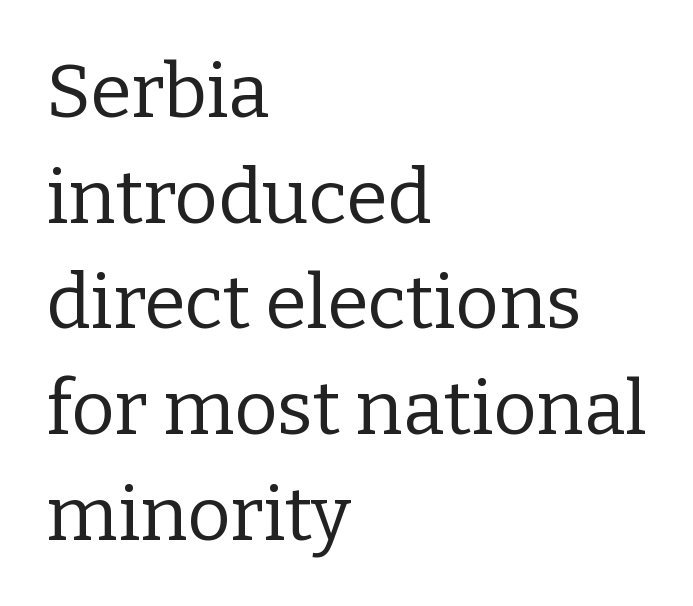
Each stroke keeps to a modest, everyday thickness or less. Italic? Not at all — the glyphs are vertical. Type without underlining. Do the characters align in a grid? No, the font is proportional. Is there much room between lines? A standard amount, neither cramped nor airy. The lines in this sample share a left origin and differ only in where they stop.
